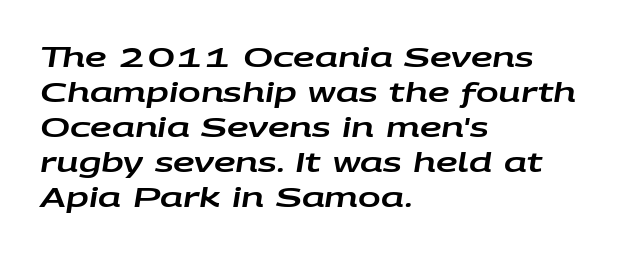
The lettering tilts uniformly, giving the passage an italic look. All the whitespace from short lines collects on the right. What's the leading like? Ordinary, nothing unusual. Between one letter and the next there's only the usual sliver of space.
